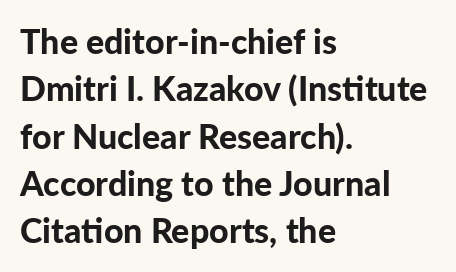
Q: Is the text bold? A: Yes.
Q: Is the text italic (slanted)? A: No, it is upright.
Q: Is the typeface a serif or a sans-serif typeface? A: Sans-serif.
Q: Is the text underlined? A: No.
Q: How is the paragraph aligned? A: Left-aligned.
Q: Is the spacing between letters normal or unusually wide? A: Normal.
Q: Is the spacing between lines tight, normal or loose? A: Normal.
Q: Width (condensed, normal, or wide)? A: Normal.
Q: Stroke contrast? A: Low.
Q: x-height? A: Medium.
Q: Monospaced? A: No.
